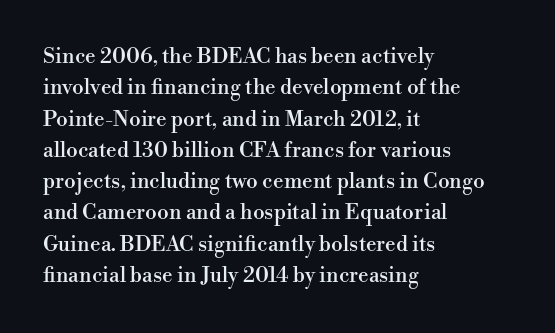
The image shows 21 px text type, upright; set left-aligned, normal line spacing (1.49x), normal letter spacing, not underlined.
